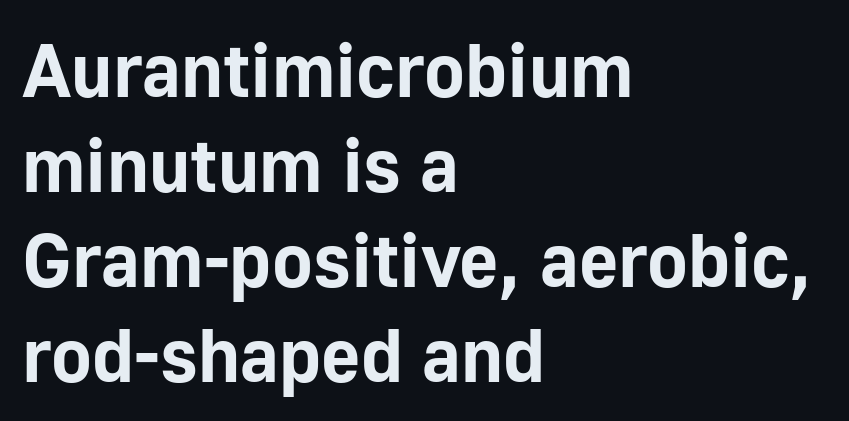
The image shows 76 px bold sans-serif type, upright; set left-aligned, normal line spacing (1.25x), normal letter spacing, not underlined; low stroke contrast and a medium x-height.
